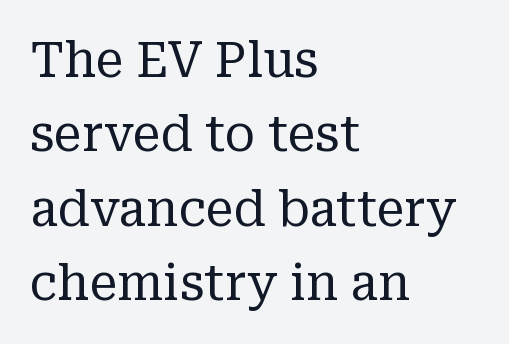
Q: Is the text bold? A: No.
Q: Is the text italic (slanted)? A: No, it is upright.
Q: Is the typeface a serif or a sans-serif typeface? A: Serif.
Q: Is the text underlined? A: No.
Q: How is the paragraph aligned? A: Left-aligned.
Q: Is the spacing between letters normal or unusually wide? A: Normal.
Q: Is the spacing between lines tight, normal or loose? A: Normal.
Q: Width (condensed, normal, or wide)? A: Normal.
Q: Stroke contrast? A: Low.
Q: x-height? A: Medium.
Q: Monospaced? A: No.
